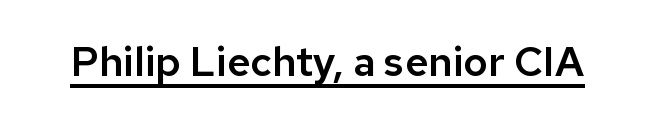
Q: Is the text italic (slanted)? A: No, it is upright.
Q: Is the typeface a serif or a sans-serif typeface? A: Sans-serif.
Q: Is the text underlined? A: Yes.
Q: Is the spacing between letters normal or unusually wide? A: Normal.
Q: Width (condensed, normal, or wide)? A: Normal.
Q: Stroke contrast? A: Low.
Q: x-height? A: Medium.
Q: Monospaced? A: No.
